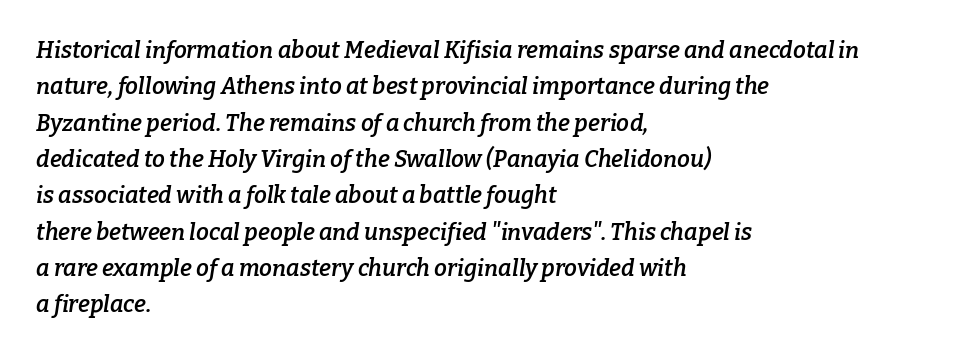
Q: Is the text bold? A: Semi-bold.
Q: Is the text italic (slanted)? A: Yes, it leans right by about 9 degrees.
Q: Is the text underlined? A: No.
Q: How is the paragraph aligned? A: Left-aligned.
Q: Is the spacing between letters normal or unusually wide? A: Normal.
Q: Is the spacing between lines tight, normal or loose? A: Normal.
